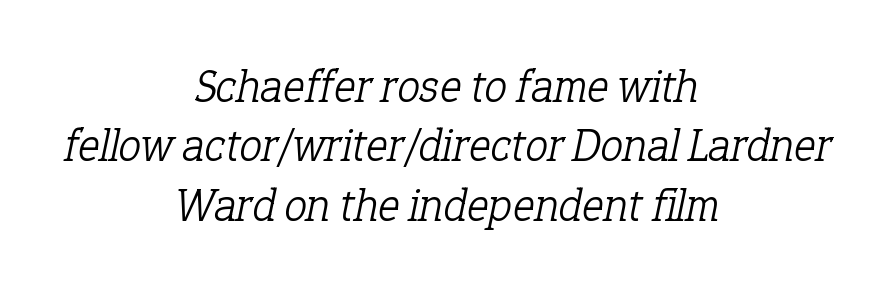
Q: Is the text bold? A: No.
Q: Is the text italic (slanted)? A: Yes, it leans right by about 12 degrees.
Q: Is the typeface a serif or a sans-serif typeface? A: Serif.
Q: Is the text underlined? A: No.
Q: How is the paragraph aligned? A: Centered.
Q: Is the spacing between letters normal or unusually wide? A: Normal.
Q: Is the spacing between lines tight, normal or loose? A: Normal.
Q: Width (condensed, normal, or wide)? A: Normal.
Q: Stroke contrast? A: Low.
Q: x-height? A: Medium.
Q: Monospaced? A: No.
